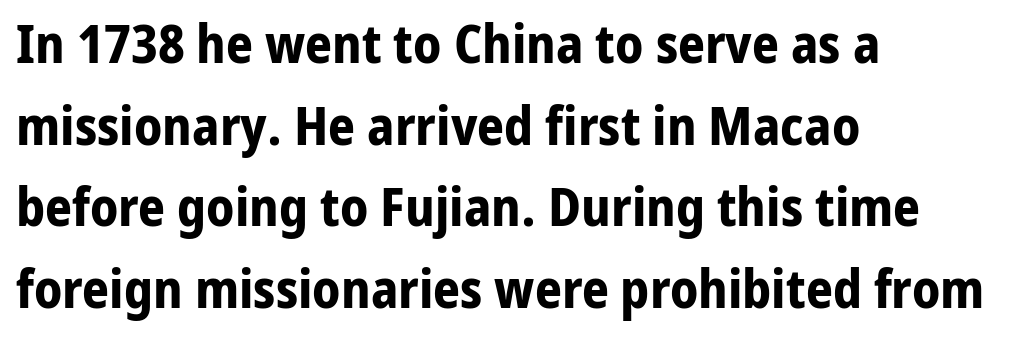
Q: Is the text bold? A: Yes.
Q: Is the text italic (slanted)? A: No, it is upright.
Q: Is the typeface a serif or a sans-serif typeface? A: Sans-serif.
Q: Is the text underlined? A: No.
Q: How is the paragraph aligned? A: Left-aligned.
Q: Is the spacing between letters normal or unusually wide? A: Normal.
Q: Is the spacing between lines tight, normal or loose? A: Normal.
Q: Width (condensed, normal, or wide)? A: Normal.
Q: Stroke contrast? A: Low.
Q: x-height? A: Medium.
Q: Monospaced? A: No.
